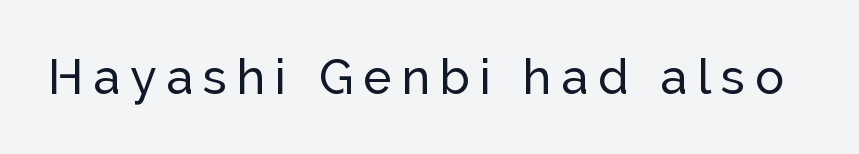
The image shows 48 px sans-serif type, upright; set unusually wide letter spacing (+0.21 em), not underlined; low stroke contrast and a medium x-height.
